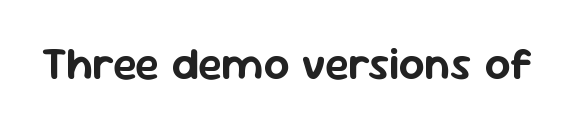
Q: Is the text italic (slanted)? A: No, it is upright.
Q: Is the typeface a serif or a sans-serif typeface? A: Sans-serif.
Q: Is the text underlined? A: No.
Q: Is the spacing between letters normal or unusually wide? A: Normal.
Q: Width (condensed, normal, or wide)? A: Normal.
Q: Stroke contrast? A: Low.
Q: x-height? A: Medium.
Q: Monospaced? A: No.
